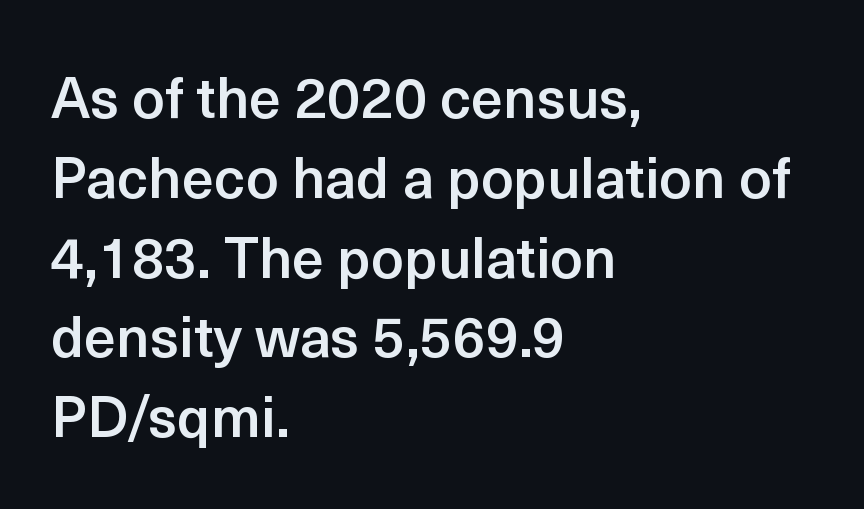
{"serif": "no", "italic": "no", "bold": "semi", "weight": "semibold", "width": "normal", "x_height": "medium", "monospaced": "no", "underline": "no", "align": "left", "line_spacing": "normal", "line_spacing_ratio": 1.4, "letter_spacing": "normal", "letter_spacing_em": 0.0, "glyph_px": 57}
